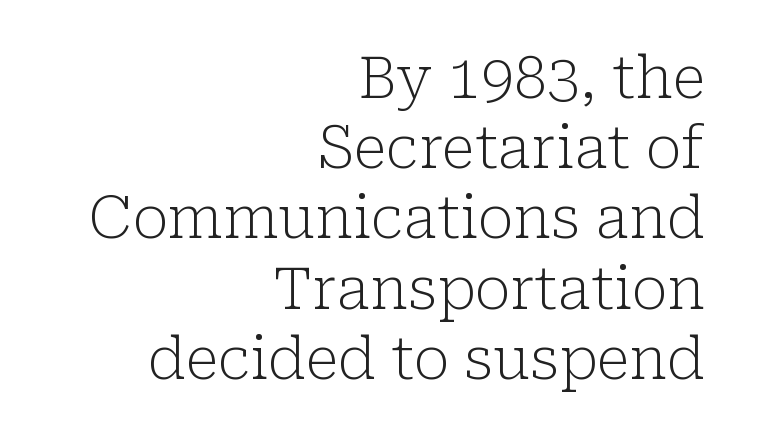
{"serif": "yes", "italic": "no", "bold": "no", "weight": "light", "width": "normal", "stroke_contrast": "low", "x_height": "medium", "monospaced": "no", "underline": "no", "align": "right", "line_spacing_ratio": 1.19, "letter_spacing": "normal", "letter_spacing_em": 0.0, "glyph_px": 59}
